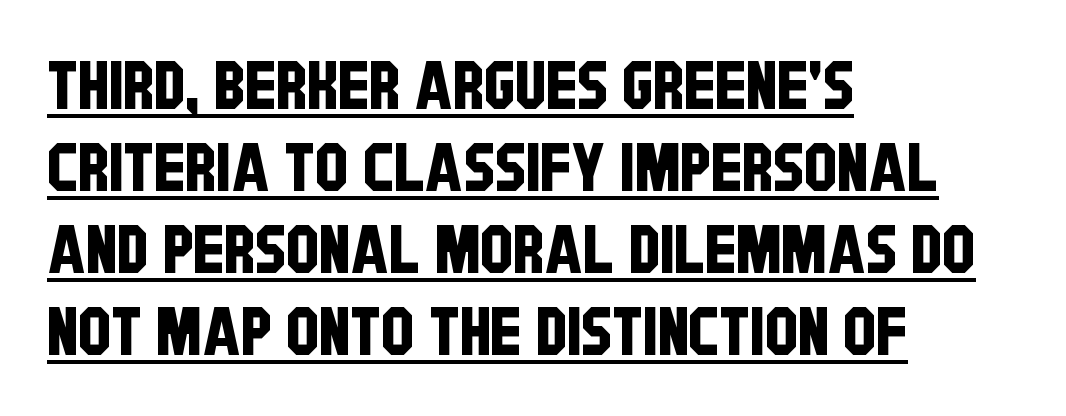
Is there an underline? Yes — a line sits under the letters. The rendering uses natural spacing where letterforms have individual widths. Nobody touched the tracking dial on this one. Note: no serifs on the glyphs. A classic flush-left, rag-right setting is used for this passage.
